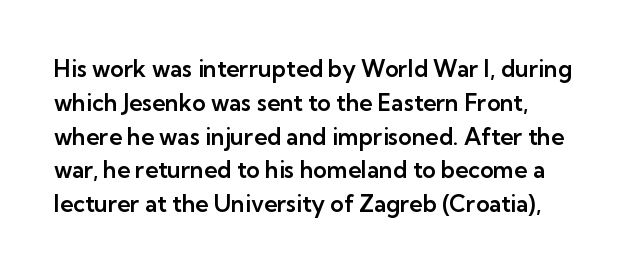
The image shows 23 px text type, upright; set normal line spacing (1.47x), normal letter spacing, not underlined.
